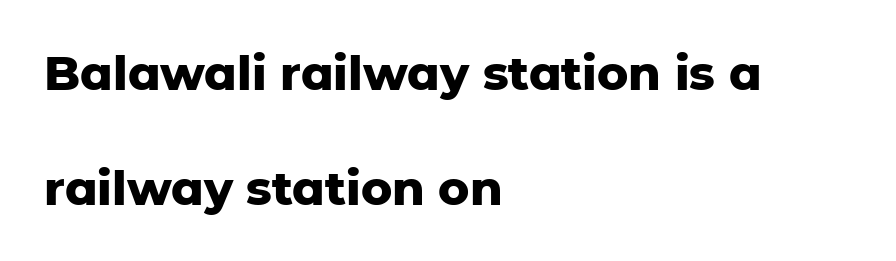
{"serif": "no", "italic": "no", "bold": "yes", "weight": "heavy", "width": "normal", "stroke_contrast": "low", "x_height": "medium", "monospaced": "no", "underline": "no", "align": "left", "line_spacing": "loose", "line_spacing_ratio": 2.44, "letter_spacing": "normal", "letter_spacing_em": 0.0, "glyph_px": 47}
